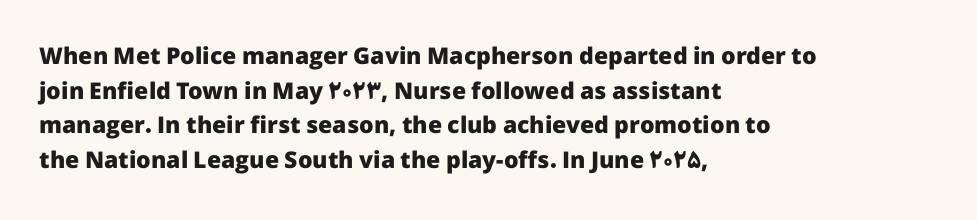
{"italic": "no", "bold": "yes", "underline": "no", "align": "left", "line_spacing": "normal", "line_spacing_ratio": 1.51, "letter_spacing": "normal", "letter_spacing_em": 0.0, "glyph_px": 23}
